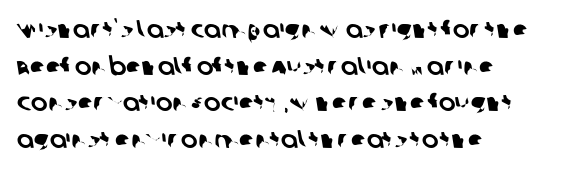
{"underline": "no", "align": "left", "line_spacing": "normal", "line_spacing_ratio": 1.47, "letter_spacing": "normal", "letter_spacing_em": 0.0, "glyph_px": 25}
